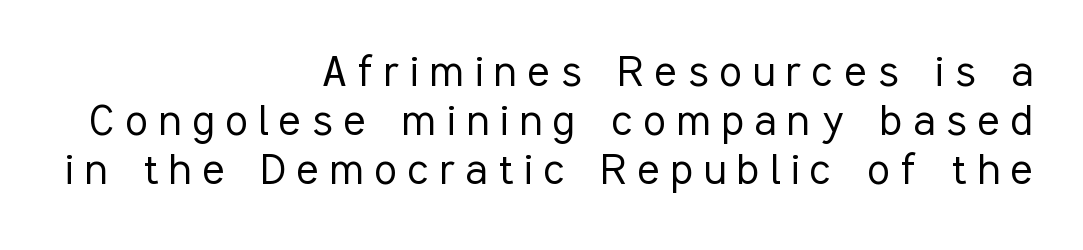
The image shows 51 px light, condensed sans-serif type, upright; set right-aligned, tight line spacing (0.96x), unusually wide letter spacing (+0.22 em), not underlined; low stroke contrast and a medium x-height.
